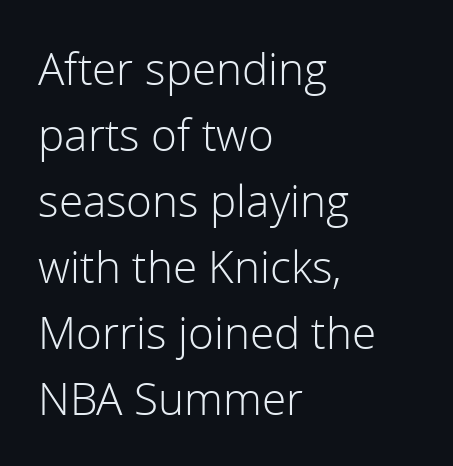
The image shows 44 px light sans-serif type, upright; set left-aligned, normal line spacing (1.5x), normal letter spacing, not underlined; low stroke contrast and a medium x-height.
